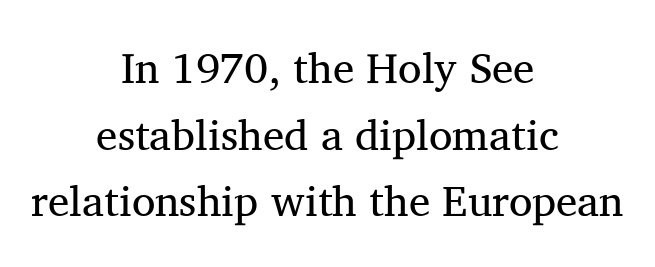
{"serif": "yes", "italic": "no", "bold": "no", "weight": "regular", "width": "normal", "stroke_contrast": "medium", "x_height": "medium", "monospaced": "no", "underline": "no", "align": "center", "line_spacing": "normal", "line_spacing_ratio": 1.55, "letter_spacing": "normal", "letter_spacing_em": 0.0, "glyph_px": 43}
